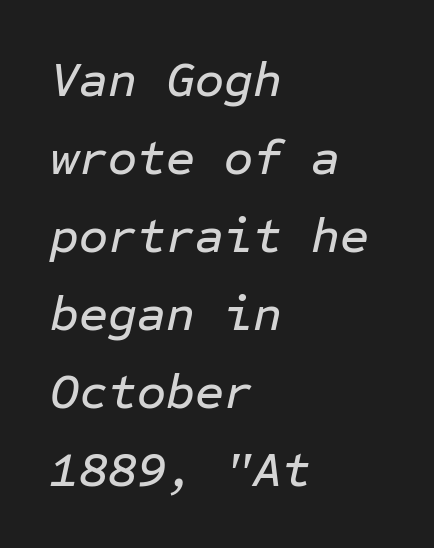
Q: Is the text italic (slanted)? A: Yes, it leans right by about 12 degrees.
Q: Is the text underlined? A: No.
Q: How is the paragraph aligned? A: Left-aligned.
Q: Is the spacing between letters normal or unusually wide? A: Normal.
Q: Is the spacing between lines tight, normal or loose? A: Normal.
Q: Width (condensed, normal, or wide)? A: Normal.
Q: Stroke contrast? A: Low.
Q: x-height? A: Medium.
Q: Monospaced? A: Yes.
